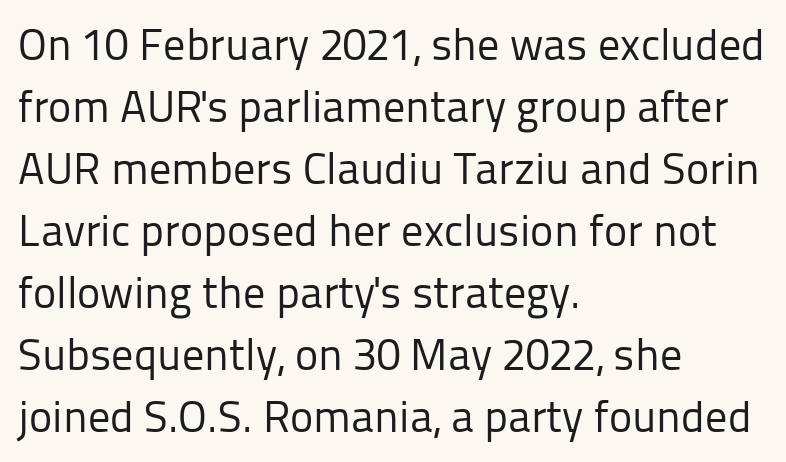
The image shows 44 px regular-weight sans-serif type, upright; set left-aligned, normal line spacing (1.41x), normal letter spacing, not underlined; low stroke contrast and a medium x-height.
